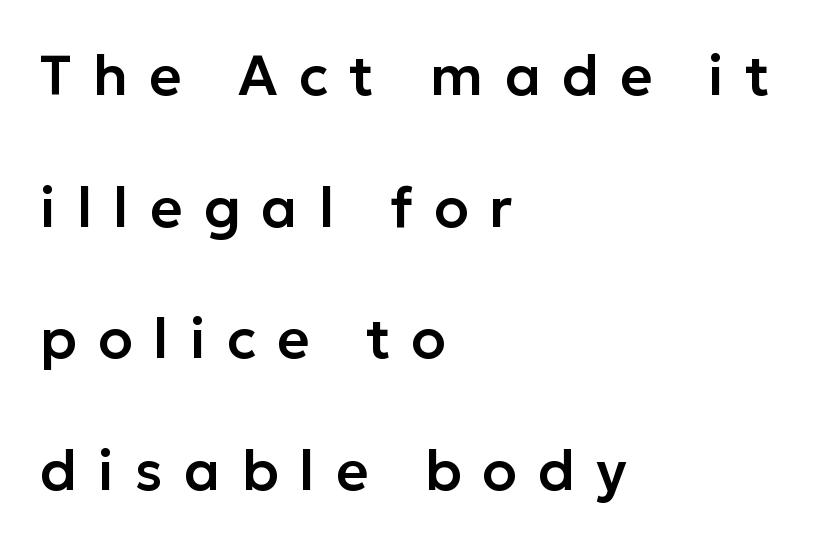
{"serif": "no", "italic": "no", "width": "normal", "stroke_contrast": "low", "x_height": "medium", "monospaced": "no", "underline": "no", "align": "left", "line_spacing": "loose", "line_spacing_ratio": 2.35, "letter_spacing": "wide", "letter_spacing_em": 0.38, "glyph_px": 56}
